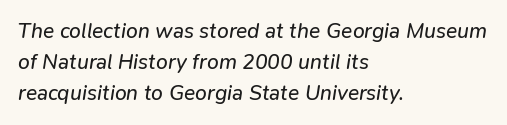
The image shows 21 px text type, italic (leaning right); set left-aligned, normal line spacing (1.48x), normal letter spacing, not underlined.
